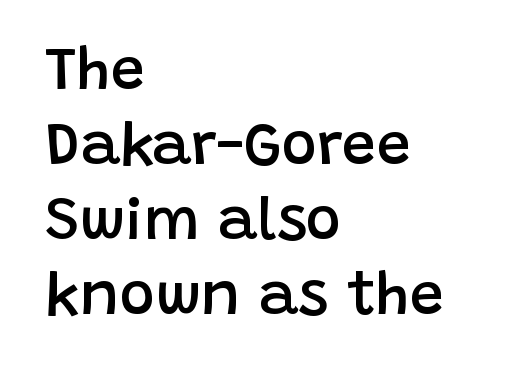
Q: Is the text bold? A: Semi-bold.
Q: Is the text italic (slanted)? A: No, it is upright.
Q: Is the typeface a serif or a sans-serif typeface? A: Sans-serif.
Q: Is the text underlined? A: No.
Q: How is the paragraph aligned? A: Left-aligned.
Q: Is the spacing between letters normal or unusually wide? A: Normal.
Q: Is the spacing between lines tight, normal or loose? A: Normal.
Q: Width (condensed, normal, or wide)? A: Normal.
Q: Stroke contrast? A: Low.
Q: x-height? A: Large.
Q: Monospaced? A: No.
